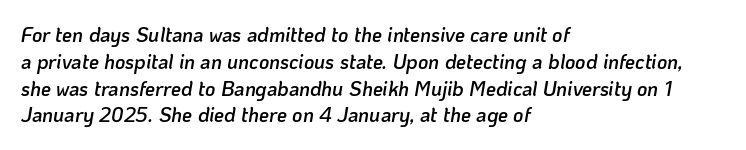
Quick note: underline off. There is no visible air inserted between adjacent glyphs. The lines sit at an ordinary, default distance from one another. A somewhat darkened texture: the type is semibold rather than bold.
